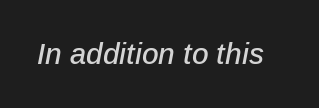
{"italic": "yes", "lean": "right", "slant_degrees": 12, "width": "normal", "stroke_contrast": "low", "x_height": "medium", "monospaced": "no", "underline": "no", "letter_spacing": "normal", "letter_spacing_em": 0.0, "glyph_px": 29}
